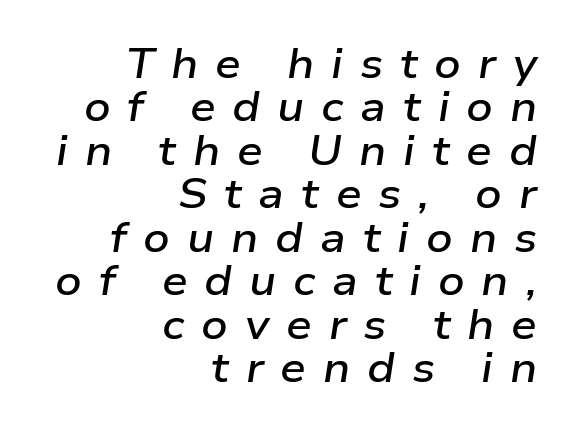
Set as a demibold, roughly 600 on the weight scale. These lines were composed using italics. Leftover space on each line is placed entirely before the opening word. Is the letter spacing exaggerated? Yes — the characters are pushed far apart. Anything drawn beneath the words? Only blank space.
